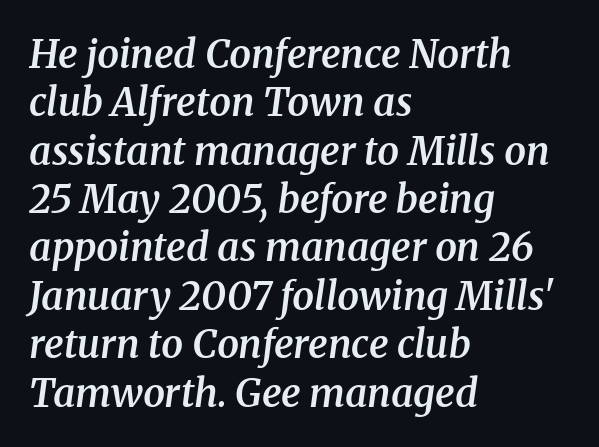
{"serif": "yes", "italic": "yes", "lean": "right", "slant_degrees": 8, "bold": "semi", "weight": "semibold", "width": "normal", "stroke_contrast": "medium", "x_height": "medium", "monospaced": "no", "underline": "no", "align": "left", "line_spacing_ratio": 1.24, "letter_spacing": "normal", "letter_spacing_em": 0.0, "glyph_px": 39}
